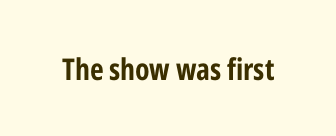
Is the letter spacing exaggerated? No — it looks like the ordinary default. Lines of text with bare space underneath. A typesetter would label this face a sans. Varying glyph widths throughout — classic text-font behaviour. Tall strokes in this sample are plumb rather than angled.
